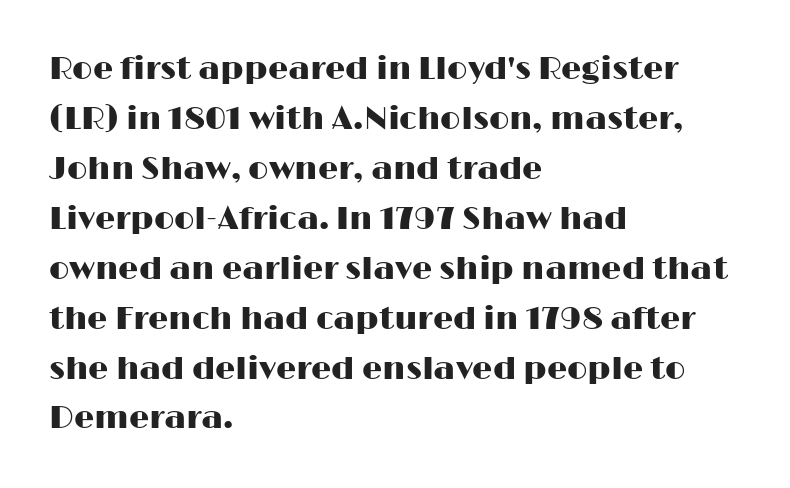
{"serif": "no", "italic": "no", "width": "wide", "stroke_contrast": "high", "x_height": "medium", "monospaced": "no", "underline": "no", "align": "left", "line_spacing": "normal", "line_spacing_ratio": 1.56, "letter_spacing": "normal", "letter_spacing_em": 0.0, "glyph_px": 32}
